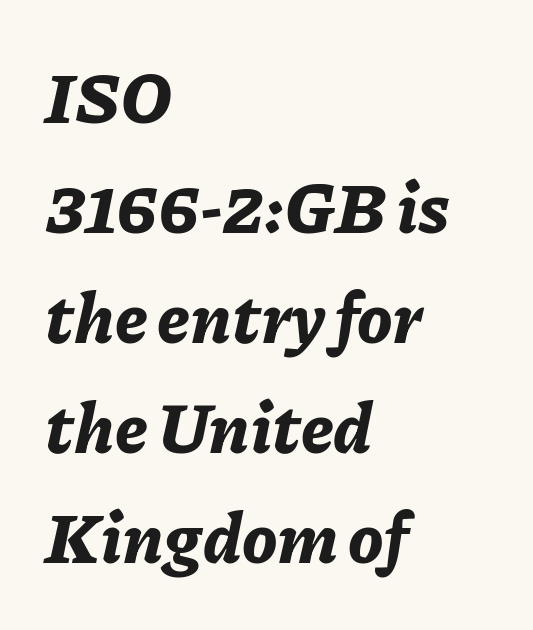
Q: Is the text bold? A: Yes.
Q: Is the text italic (slanted)? A: Yes, it leans right by about 11 degrees.
Q: Is the text underlined? A: No.
Q: How is the paragraph aligned? A: Left-aligned.
Q: Is the spacing between letters normal or unusually wide? A: Normal.
Q: Is the spacing between lines tight, normal or loose? A: Normal.
Q: Width (condensed, normal, or wide)? A: Normal.
Q: Stroke contrast? A: Low.
Q: x-height? A: Medium.
Q: Monospaced? A: No.
